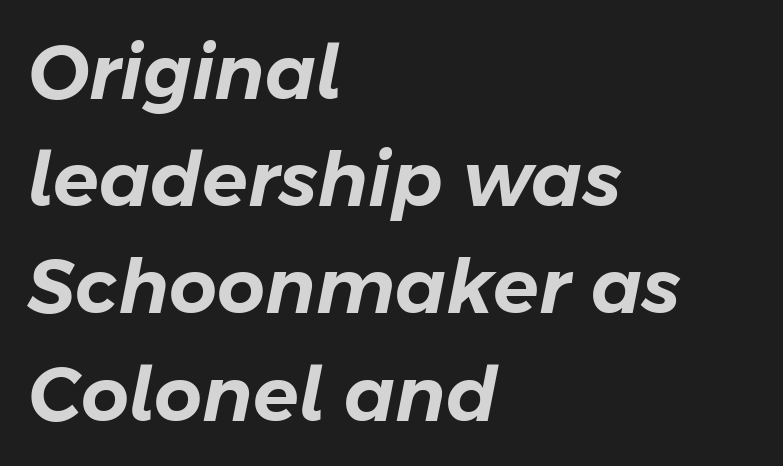
Q: Is the text italic (slanted)? A: Yes, it leans right by about 11 degrees.
Q: Is the text underlined? A: No.
Q: How is the paragraph aligned? A: Left-aligned.
Q: Is the spacing between letters normal or unusually wide? A: Normal.
Q: Is the spacing between lines tight, normal or loose? A: Normal.
Q: Width (condensed, normal, or wide)? A: Normal.
Q: Stroke contrast? A: Low.
Q: x-height? A: Medium.
Q: Monospaced? A: No.
